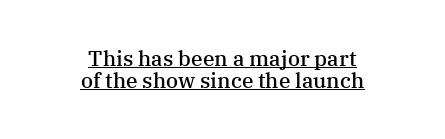
The image shows 21 px text type, upright; set centered, tight line spacing (1.07x), normal letter spacing, underlined.
